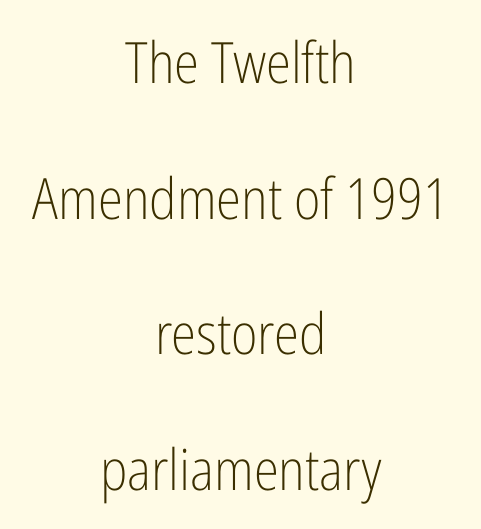
Spacing between characters is what you'd get straight out of the box. The lettering holds an erect, upright posture throughout. These lines stack symmetrically, like a column narrowing and widening about its center. Whoever set this chose breathing room over compactness in the vertical rhythm. Weight class: somewhere from thin through regular.
